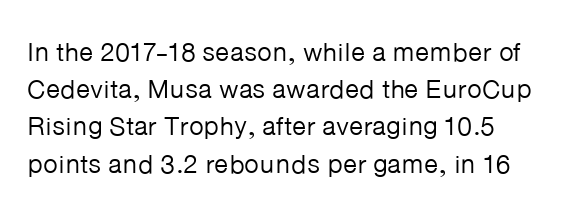
{"italic": "no", "bold": "no", "underline": "no", "align": "left", "line_spacing": "normal", "line_spacing_ratio": 1.43, "letter_spacing": "normal", "letter_spacing_em": 0.0, "glyph_px": 26}
